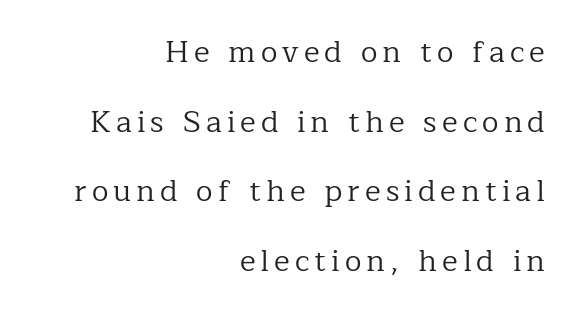
Unmarked baselines from the first word to the last. This sample uses an upright cut, with every glyph sitting square on the baseline. Unbolded letterforms with no extra heft. The typesetter chose a ragged-left arrangement here.
